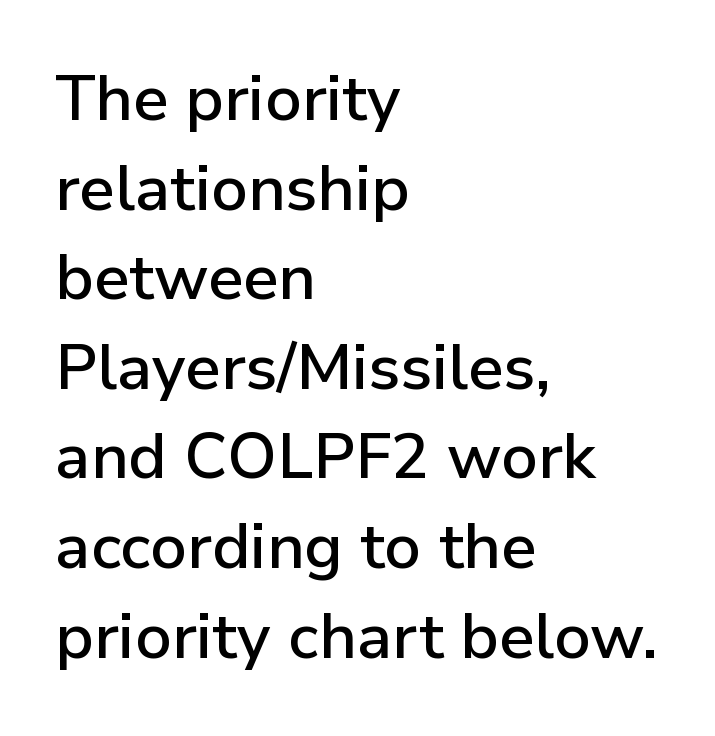
Reading down the column, the eye jumps a familiar distance to each next line. Is this a fixed-width face? No — the glyphs have proportional, varying widths. Quick note: not italic, upright. The string is rendered with underlining switched off. This rendering employs a face without finishing strokes, i.e., a sans-serif. The face used here is rendered with its standard letterfit.
